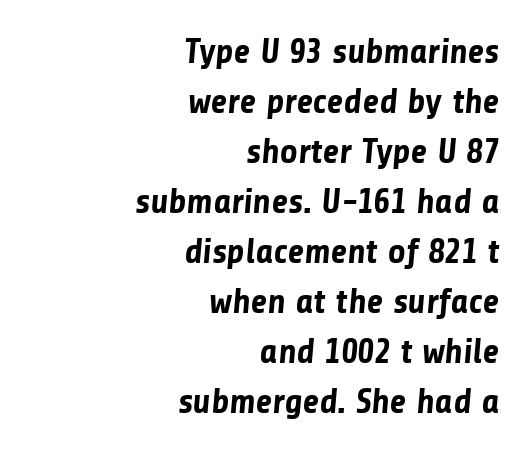
The space beneath each line is pristine and unruled. Serif or sans? Sans — the stroke terminals are bare. Varying glyph widths throughout — classic text-font behaviour. Typesetter's note: full bold, strokes at maximum text heaviness.
